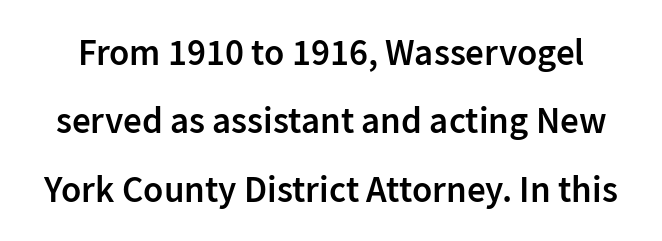
The image shows 37 px semibold sans-serif type, upright; set line spacing 1.85x, normal letter spacing, not underlined; low stroke contrast and a medium x-height.
